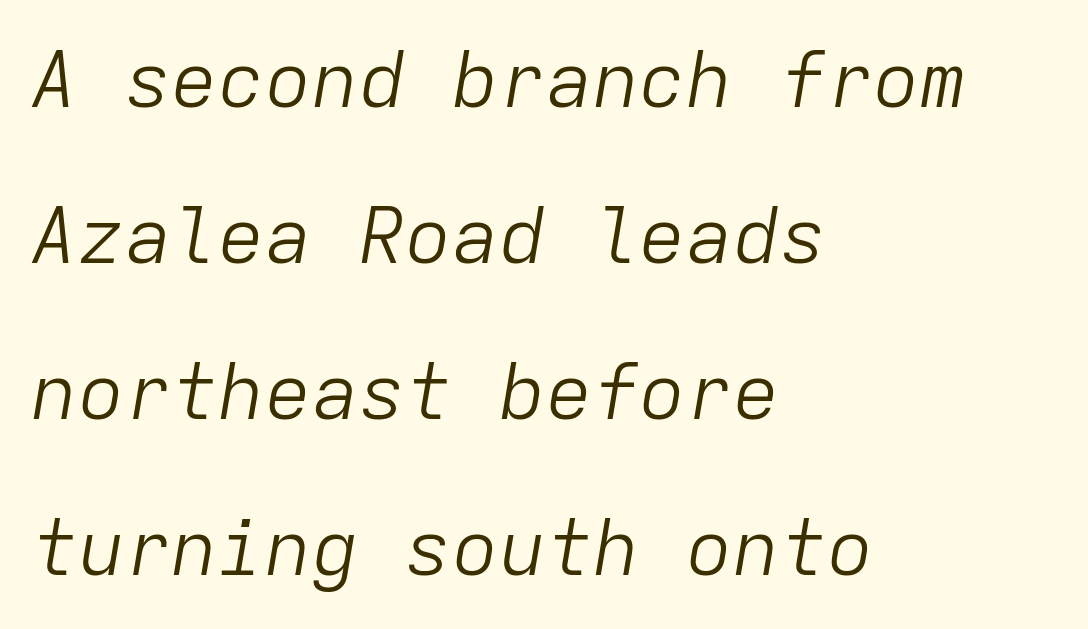
{"italic": "yes", "lean": "right", "slant_degrees": 9, "bold": "no", "weight": "light", "width": "normal", "stroke_contrast": "low", "x_height": "medium", "monospaced": "yes", "underline": "no", "align": "left", "line_spacing": "loose", "line_spacing_ratio": 2.0, "letter_spacing": "normal", "letter_spacing_em": 0.0, "glyph_px": 78}
